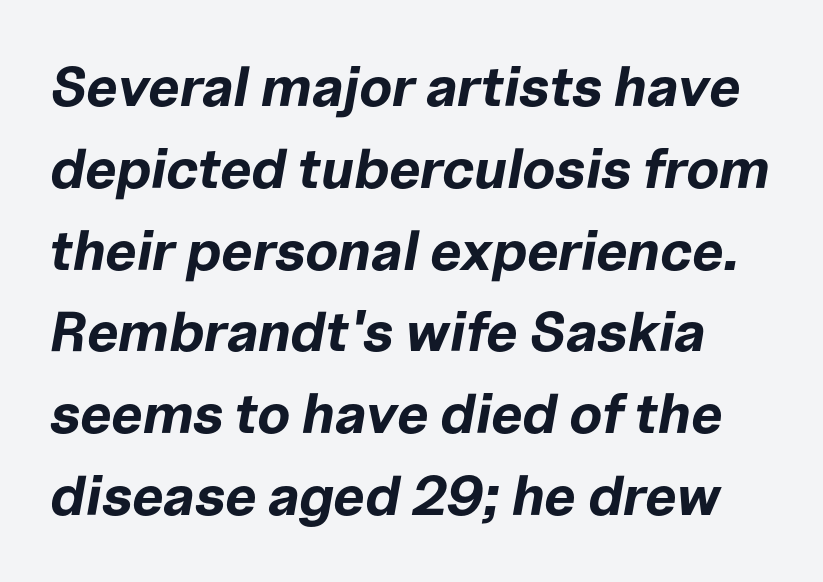
{"italic": "yes", "lean": "right", "slant_degrees": 10, "bold": "yes", "weight": "bold", "width": "normal", "stroke_contrast": "low", "x_height": "medium", "monospaced": "no", "underline": "no", "line_spacing": "normal", "line_spacing_ratio": 1.46, "letter_spacing": "normal", "letter_spacing_em": 0.0, "glyph_px": 56}
